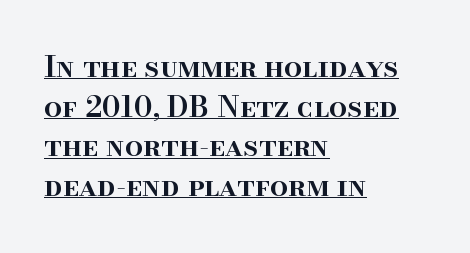
Q: Is the text bold? A: Semi-bold.
Q: Is the text italic (slanted)? A: No, it is upright.
Q: Is the typeface a serif or a sans-serif typeface? A: Serif.
Q: Is the text underlined? A: Yes.
Q: How is the paragraph aligned? A: Left-aligned.
Q: Is the spacing between letters normal or unusually wide? A: Normal.
Q: Is the spacing between lines tight, normal or loose? A: Normal.
Q: Width (condensed, normal, or wide)? A: Normal.
Q: Stroke contrast? A: High.
Q: x-height? A: Small.
Q: Monospaced? A: No.
